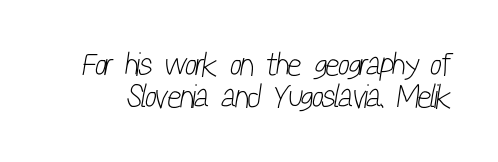
The image shows 33 px light, condensed sans-serif type; set tight line spacing (0.96x), normal letter spacing, not underlined; low stroke contrast and a medium x-height.
